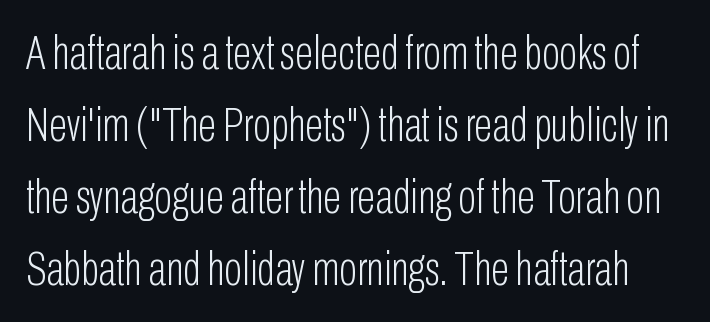
{"serif": "no", "italic": "no", "bold": "no", "weight": "light", "width": "condensed", "stroke_contrast": "low", "x_height": "medium", "monospaced": "no", "underline": "no", "line_spacing": "normal", "line_spacing_ratio": 1.5, "letter_spacing": "normal", "letter_spacing_em": 0.0, "glyph_px": 48}
